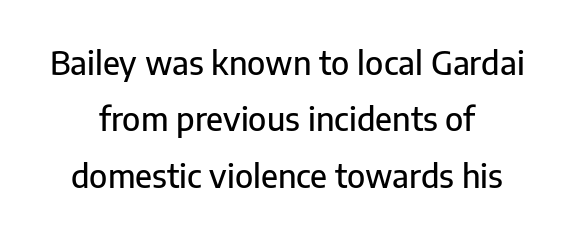
Short note: letters normally spaced. The rendering uses natural spacing where letterforms have individual widths. Nothing sits at the stroke ends, so this counts as sans-serif. This rendering uses center alignment, leaving both contours irregular but symmetric.
